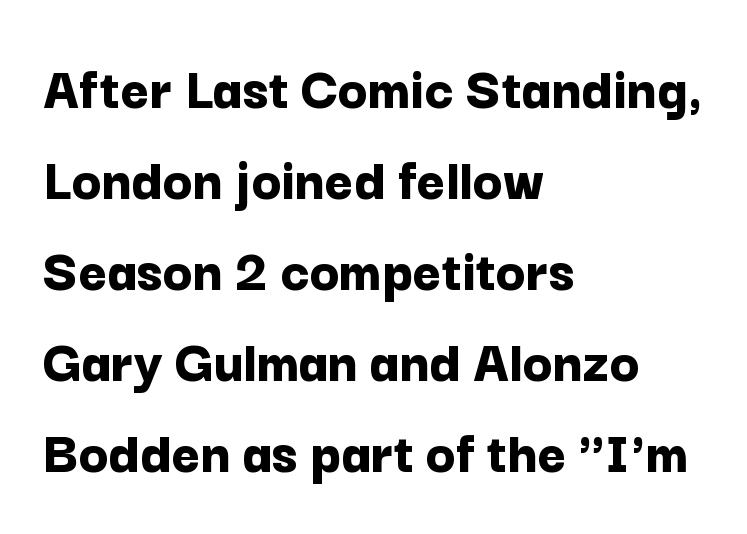
{"serif": "no", "italic": "no", "bold": "yes", "weight": "bold", "width": "normal", "stroke_contrast": "low", "x_height": "medium", "monospaced": "no", "underline": "no", "align": "left", "line_spacing": "normal", "line_spacing_ratio": 1.49, "letter_spacing": "normal", "letter_spacing_em": 0.0, "glyph_px": 61}
